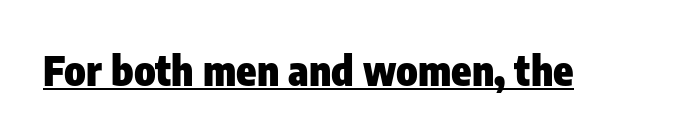
{"serif": "no", "italic": "no", "bold": "yes", "weight": "heavy", "width": "condensed", "stroke_contrast": "low", "x_height": "medium", "monospaced": "no", "underline": "yes", "letter_spacing": "normal", "letter_spacing_em": 0.0, "glyph_px": 41}
